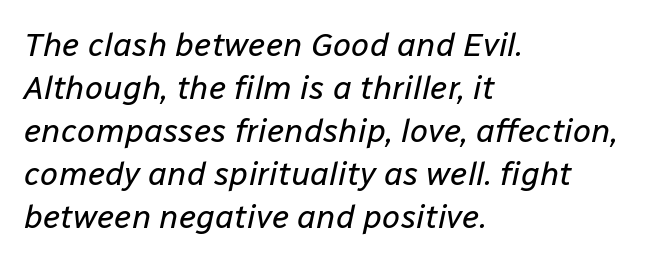
Q: Is the text bold? A: No.
Q: Is the text italic (slanted)? A: Yes, it leans right by about 12 degrees.
Q: Is the text underlined? A: No.
Q: How is the paragraph aligned? A: Left-aligned.
Q: Is the spacing between letters normal or unusually wide? A: Normal.
Q: Is the spacing between lines tight, normal or loose? A: Normal.
Q: Width (condensed, normal, or wide)? A: Normal.
Q: Stroke contrast? A: Low.
Q: x-height? A: Medium.
Q: Monospaced? A: No.
